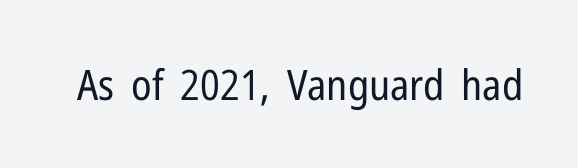
The baseline area is clear. The axis of the letterforms is exactly vertical. Letterform terminals end flat and unadorned throughout the passage. Weight class: somewhere from thin through regular. Short note: letters normally spaced. Looks like regular typesetting: each glyph gets only the width it needs.
